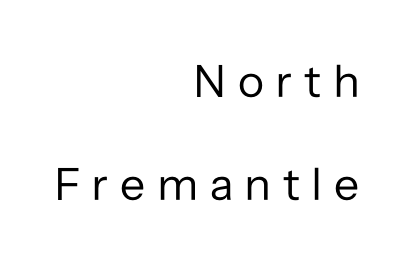
Q: Is the text bold? A: No.
Q: Is the text italic (slanted)? A: No, it is upright.
Q: Is the typeface a serif or a sans-serif typeface? A: Sans-serif.
Q: Is the text underlined? A: No.
Q: How is the paragraph aligned? A: Right-aligned.
Q: Is the spacing between letters normal or unusually wide? A: Unusually wide.
Q: Is the spacing between lines tight, normal or loose? A: Loose.
Q: Width (condensed, normal, or wide)? A: Normal.
Q: Stroke contrast? A: Low.
Q: x-height? A: Medium.
Q: Monospaced? A: No.
